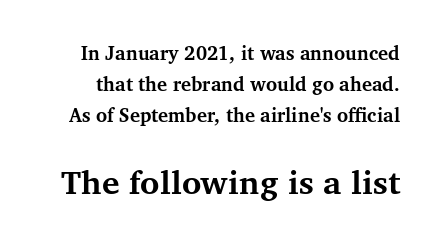
The later block is typeset at a bigger size than the earlier block. What stands out about the letter spacing? Nothing — it is the standard amount. Check under the words: just untouched page. Honestly, the row spacing looks completely unremarkable.
